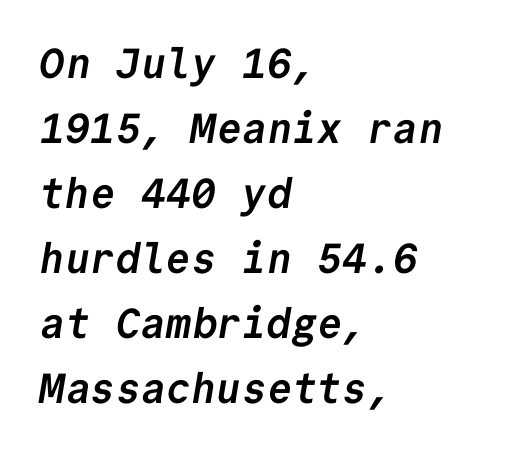
Glance below the letters and you will spot only blank space. Horizontally, the lines are justified to the leading edge only. Look at the stroke-to-counter ratio: heavy, a bold. Note the uniform advance width — an 'i' takes as much space as an 'm'.
